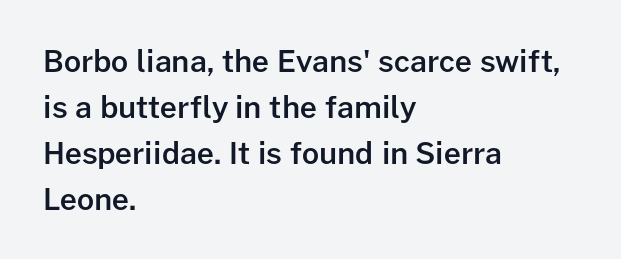
Q: Is the text bold? A: Semi-bold.
Q: Is the text italic (slanted)? A: No, it is upright.
Q: Is the typeface a serif or a sans-serif typeface? A: Sans-serif.
Q: Is the text underlined? A: No.
Q: How is the paragraph aligned? A: Left-aligned.
Q: Is the spacing between letters normal or unusually wide? A: Normal.
Q: Is the spacing between lines tight, normal or loose? A: Normal.
Q: Width (condensed, normal, or wide)? A: Normal.
Q: Stroke contrast? A: Low.
Q: x-height? A: Medium.
Q: Monospaced? A: No.
